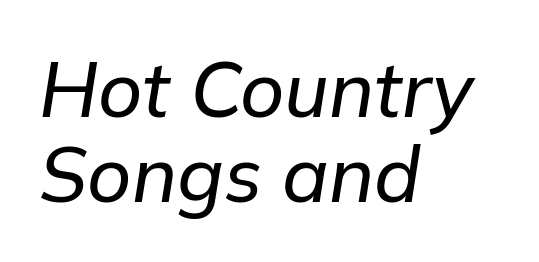
{"italic": "yes", "lean": "right", "slant_degrees": 9, "width": "normal", "stroke_contrast": "low", "x_height": "medium", "monospaced": "no", "underline": "no", "align": "left", "line_spacing": "tight", "line_spacing_ratio": 1.11, "letter_spacing": "normal", "letter_spacing_em": 0.0, "glyph_px": 77}
